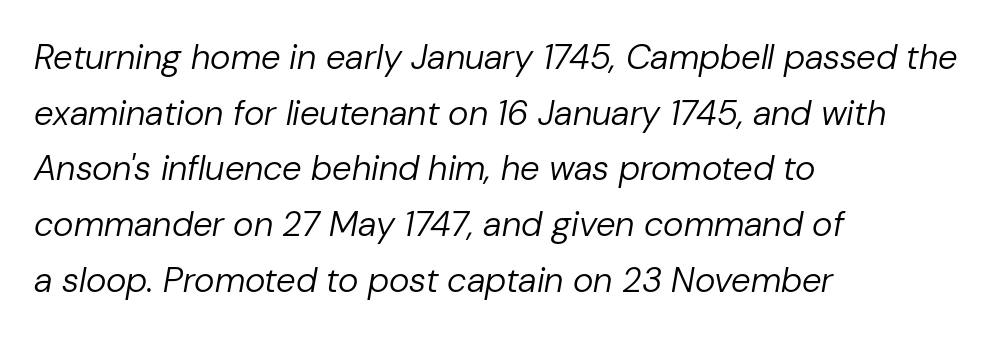
The image shows 35 px regular-weight type, italic (leaning right); set left-aligned, normal line spacing (1.59x), normal letter spacing, not underlined; low stroke contrast and a medium x-height.
